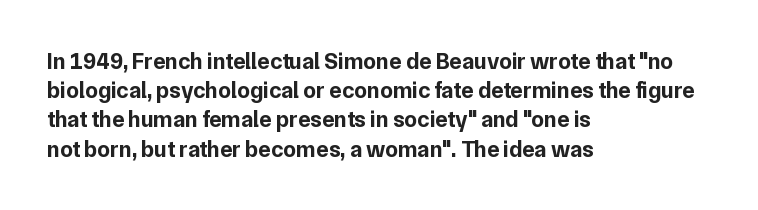
The image shows 23 px bold type, upright; set left-aligned, normal line spacing (1.27x), normal letter spacing, not underlined.
